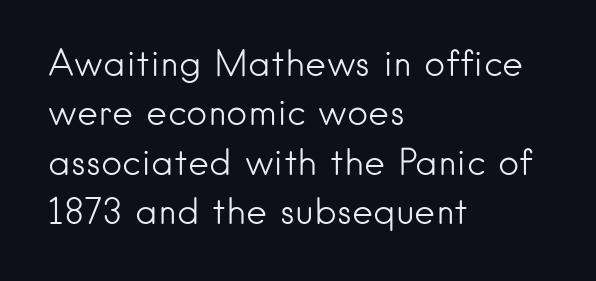
Q: Is the text bold? A: No.
Q: Is the text italic (slanted)? A: No, it is upright.
Q: Is the typeface a serif or a sans-serif typeface? A: Sans-serif.
Q: Is the text underlined? A: No.
Q: How is the paragraph aligned? A: Left-aligned.
Q: Is the spacing between letters normal or unusually wide? A: Normal.
Q: Is the spacing between lines tight, normal or loose? A: Normal.
Q: Width (condensed, normal, or wide)? A: Normal.
Q: Stroke contrast? A: Low.
Q: x-height? A: Small.
Q: Monospaced? A: No.
